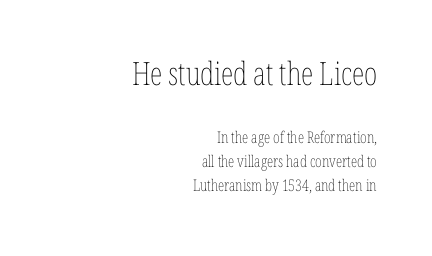
The image shows 32 px thin, condensed type, upright; set right-aligned, normal line spacing (1.49x), normal letter spacing, not underlined; the first (top) block is 2.0x larger; low stroke contrast and a medium x-height.
